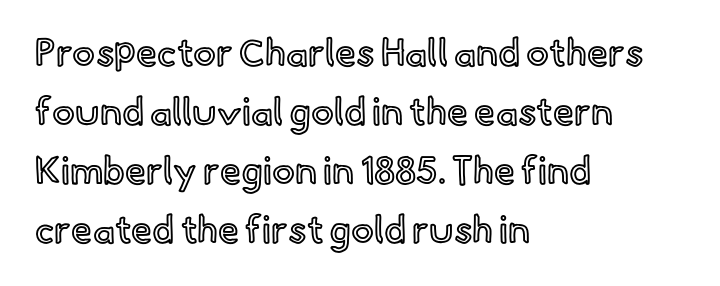
Q: Is the text italic (slanted)? A: No, it is upright.
Q: Is the text underlined? A: No.
Q: How is the paragraph aligned? A: Left-aligned.
Q: Is the spacing between letters normal or unusually wide? A: Normal.
Q: Is the spacing between lines tight, normal or loose? A: Normal.
Q: Width (condensed, normal, or wide)? A: Normal.
Q: x-height? A: Small.
Q: Monospaced? A: No.
